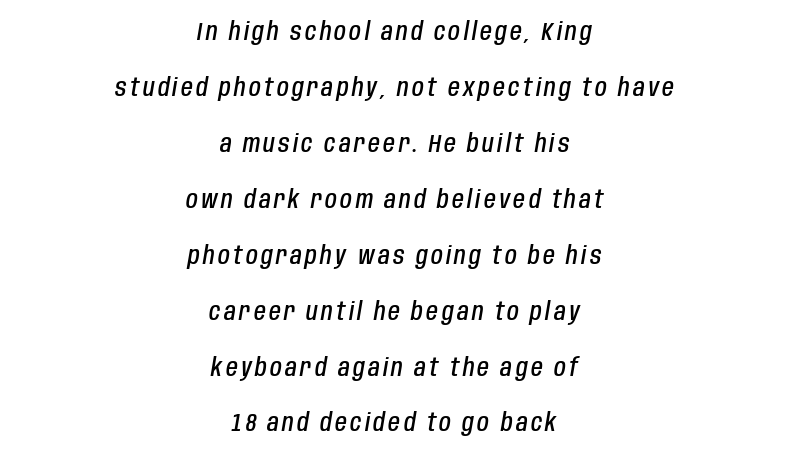
{"italic": "yes", "lean": "right", "slant_degrees": 10, "bold": "semi", "underline": "no", "align": "center", "line_spacing": "loose", "line_spacing_ratio": 2.33, "glyph_px": 24}
